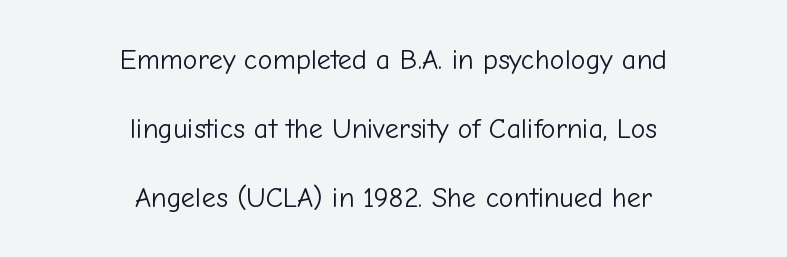
{"serif": "no", "italic": "no", "bold": "no", "weight": "light", "width": "normal", "stroke_contrast": "low", "x_height": "medium", "monospaced": "no", "underline": "no", "align": "center", "line_spacing": "loose", "line_spacing_ratio": 2.46, "letter_spacing": "normal", "letter_spacing_em": 0.0, "glyph_px": 28}
